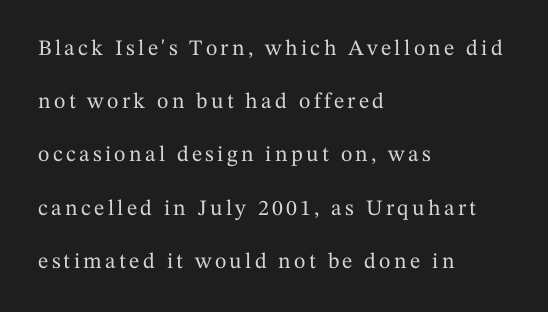
The image shows 22 px text type, upright; set left-aligned, loose line spacing (2.42x), not underlined.
